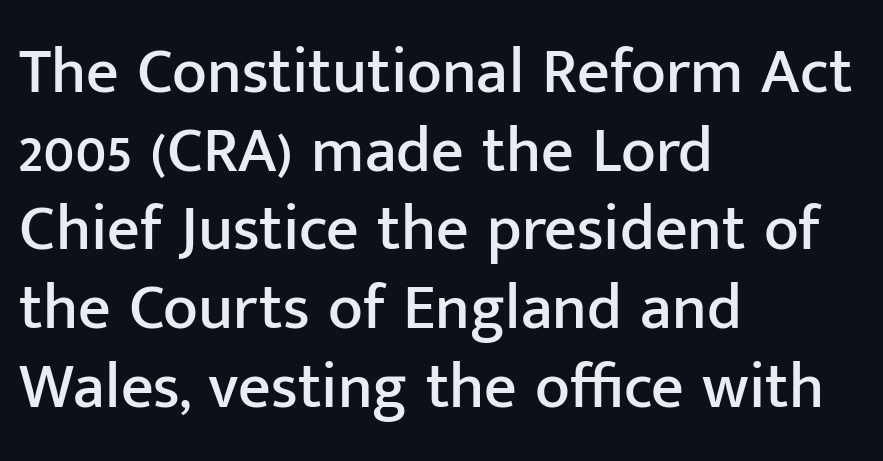
{"serif": "no", "italic": "no", "width": "normal", "stroke_contrast": "low", "x_height": "medium", "monospaced": "no", "underline": "no", "align": "left", "line_spacing_ratio": 1.23, "letter_spacing": "normal", "letter_spacing_em": 0.0, "glyph_px": 64}
